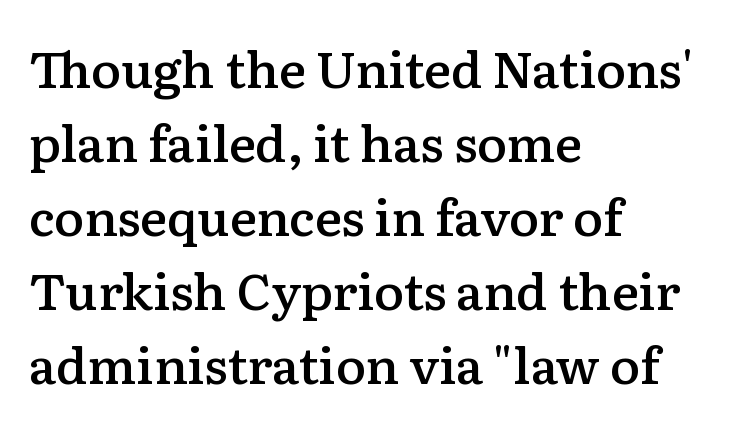
Q: Is the text bold? A: Semi-bold.
Q: Is the text italic (slanted)? A: No, it is upright.
Q: Is the typeface a serif or a sans-serif typeface? A: Serif.
Q: Is the text underlined? A: No.
Q: How is the paragraph aligned? A: Left-aligned.
Q: Is the spacing between letters normal or unusually wide? A: Normal.
Q: Is the spacing between lines tight, normal or loose? A: Normal.
Q: Width (condensed, normal, or wide)? A: Normal.
Q: Stroke contrast? A: Low.
Q: x-height? A: Medium.
Q: Monospaced? A: No.
